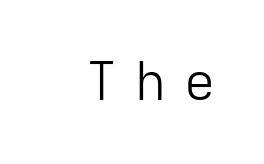
{"serif": "no", "italic": "no", "bold": "no", "weight": "light", "width": "normal", "stroke_contrast": "low", "x_height": "medium", "monospaced": "no", "underline": "no", "letter_spacing": "wide", "letter_spacing_em": 0.34, "glyph_px": 52}
